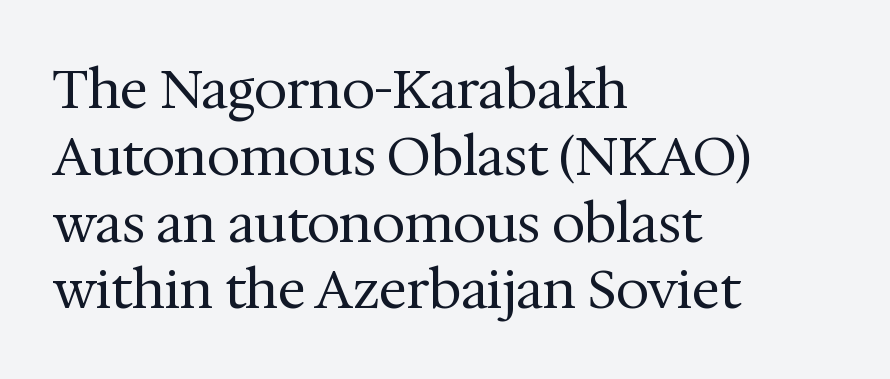
The glyphs are unaccompanied by any horizontal stroke below them. You could not count columns in this text — the font is proportionally spaced. The horizontal fit of the characters is conventional and even. This sample uses an upright cut, with every glyph sitting square on the baseline. Font category for this specimen: serif.
